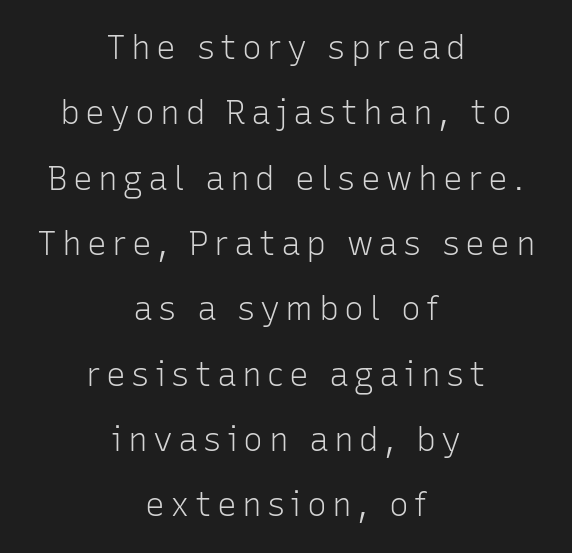
Notice how the passage keeps no hard edge, just a central spine. The typeface chosen for these lines omits serifs. Proportional: the letters do not fall into vertical columns. Horizontal bands of white between lines are thick stripes. Weight: not bold — regular or lighter. The lettering holds an erect, upright posture throughout.
